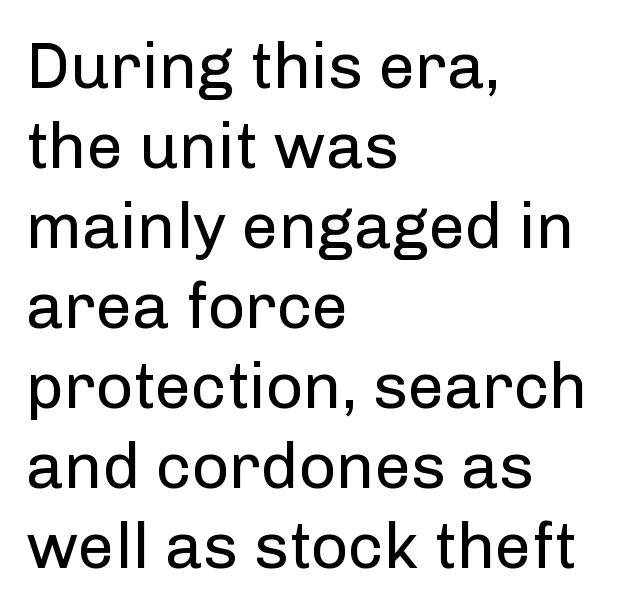
{"serif": "no", "italic": "no", "bold": "no", "weight": "regular", "width": "normal", "stroke_contrast": "low", "x_height": "medium", "monospaced": "no", "underline": "no", "align": "left", "line_spacing_ratio": 1.23, "letter_spacing": "normal", "letter_spacing_em": 0.0, "glyph_px": 65}
